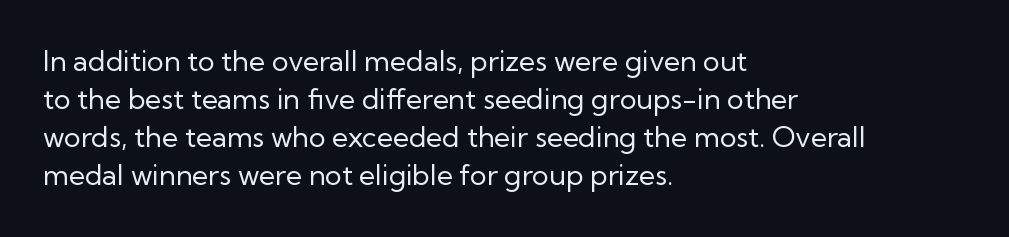
The image shows 28 px regular-weight sans-serif type, upright; set left-aligned, normal line spacing (1.36x), normal letter spacing, not underlined; low stroke contrast and a medium x-height.
